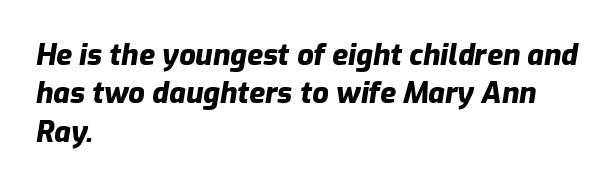
Q: Is the text bold? A: Yes.
Q: Is the text italic (slanted)? A: Yes, it leans right by about 9 degrees.
Q: Is the text underlined? A: No.
Q: How is the paragraph aligned? A: Left-aligned.
Q: Is the spacing between letters normal or unusually wide? A: Normal.
Q: Is the spacing between lines tight, normal or loose? A: Normal.
Q: Width (condensed, normal, or wide)? A: Normal.
Q: Stroke contrast? A: Low.
Q: x-height? A: Medium.
Q: Monospaced? A: No.
